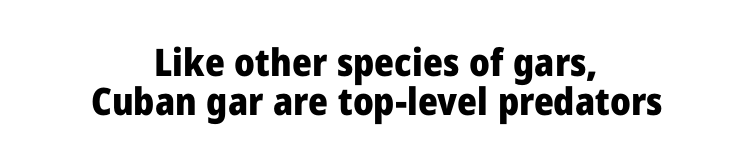
The image shows 38 px heavy sans-serif type, upright; set centered, tight line spacing (1.02x), normal letter spacing, not underlined; low stroke contrast and a medium x-height.
